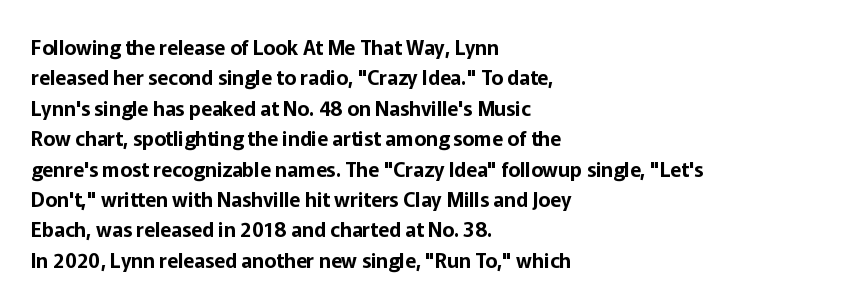
The image shows 20 px text type, upright; set left-aligned, normal line spacing (1.52x), normal letter spacing, not underlined.
